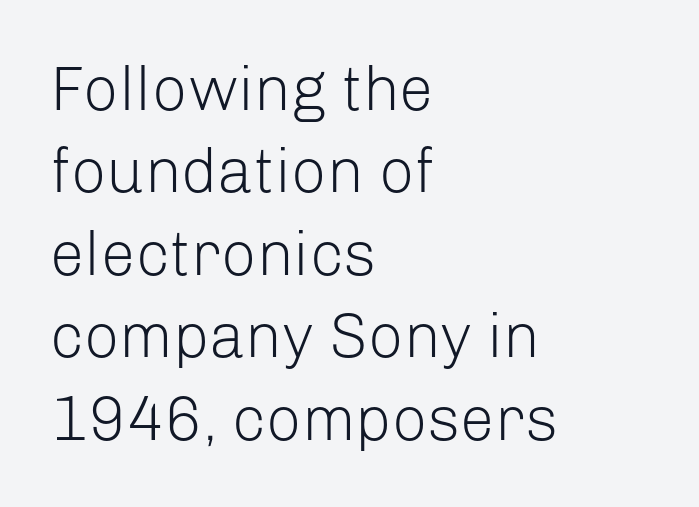
{"serif": "no", "italic": "no", "bold": "no", "weight": "light", "width": "normal", "stroke_contrast": "low", "x_height": "medium", "monospaced": "no", "underline": "no", "align": "left", "line_spacing": "normal", "line_spacing_ratio": 1.33, "letter_spacing": "normal", "letter_spacing_em": 0.0, "glyph_px": 62}
